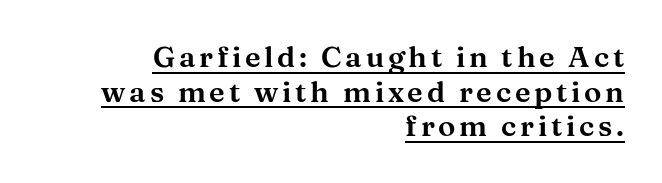
Q: Is the text italic (slanted)? A: No, it is upright.
Q: Is the typeface a serif or a sans-serif typeface? A: Serif.
Q: Is the text underlined? A: Yes.
Q: How is the paragraph aligned? A: Right-aligned.
Q: Width (condensed, normal, or wide)? A: Wide.
Q: Stroke contrast? A: Medium.
Q: x-height? A: Medium.
Q: Monospaced? A: No.
